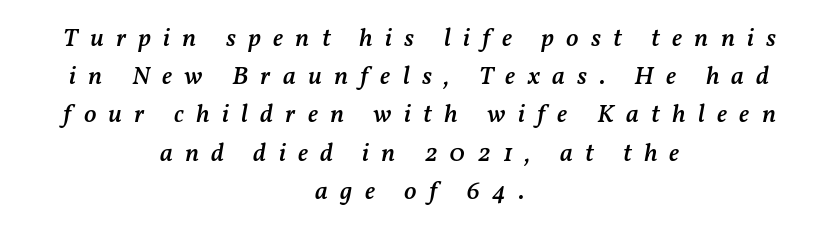
Q: Is the text bold? A: Semi-bold.
Q: Is the text italic (slanted)? A: Yes, it leans right by about 11 degrees.
Q: Is the text underlined? A: No.
Q: How is the paragraph aligned? A: Centered.
Q: Is the spacing between letters normal or unusually wide? A: Unusually wide.
Q: Is the spacing between lines tight, normal or loose? A: Normal.
